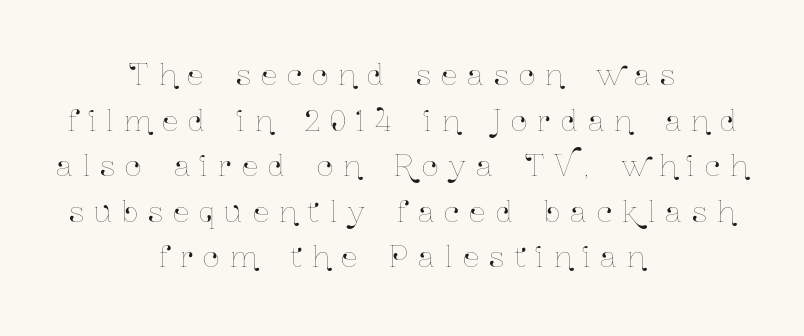
{"italic": "no", "width": "condensed", "stroke_contrast": "low", "x_height": "medium", "monospaced": "no", "underline": "no", "align": "center", "line_spacing": "normal", "line_spacing_ratio": 1.57, "letter_spacing": "wide", "letter_spacing_em": 0.36, "glyph_px": 29}
